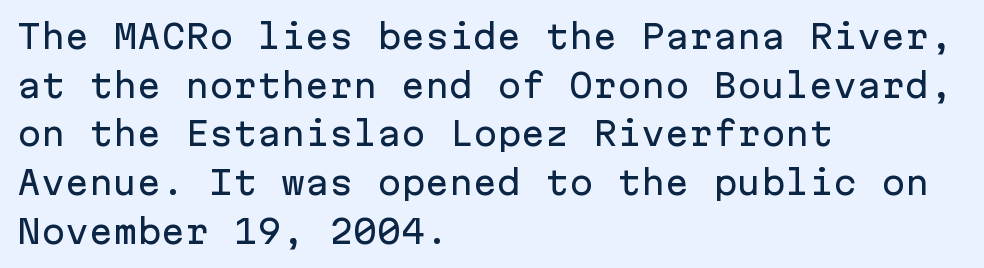
Inter-character spacing is left at the font's built-in metrics. A typesetter would call this leading conventional body-copy spacing. No italicization has been applied; the sample stays upright. Teacher's note: observe the even left margin — that is flush-left alignment.
